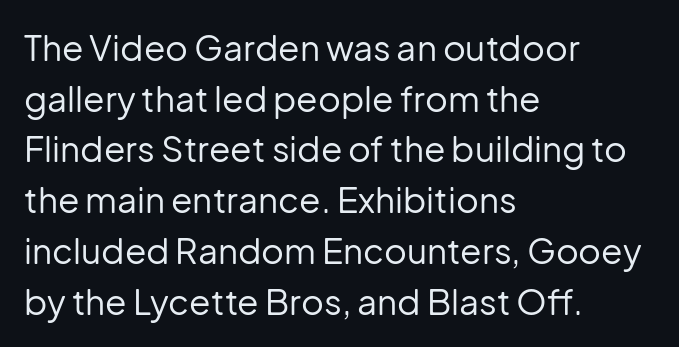
Q: Is the text bold? A: No.
Q: Is the text italic (slanted)? A: No, it is upright.
Q: Is the typeface a serif or a sans-serif typeface? A: Sans-serif.
Q: Is the text underlined? A: No.
Q: How is the paragraph aligned? A: Left-aligned.
Q: Is the spacing between letters normal or unusually wide? A: Normal.
Q: Is the spacing between lines tight, normal or loose? A: Normal.
Q: Width (condensed, normal, or wide)? A: Normal.
Q: Stroke contrast? A: Low.
Q: x-height? A: Medium.
Q: Monospaced? A: No.
